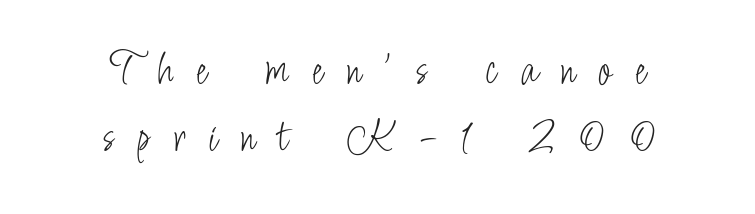
Nope, no serifs anywhere on these letters. This rendering features lettering with no underline. The passage shown stacks its lines at a standard gap. How are the letters spaced? Widely, with obvious added tracking.
